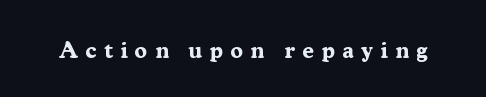
The axis of the letterforms is exactly vertical. Anything drawn beneath the words? Only blank space. Students, this is bold: see how much ink each stroke carries. What stands out about the letter spacing? Its width — letters are far apart.
